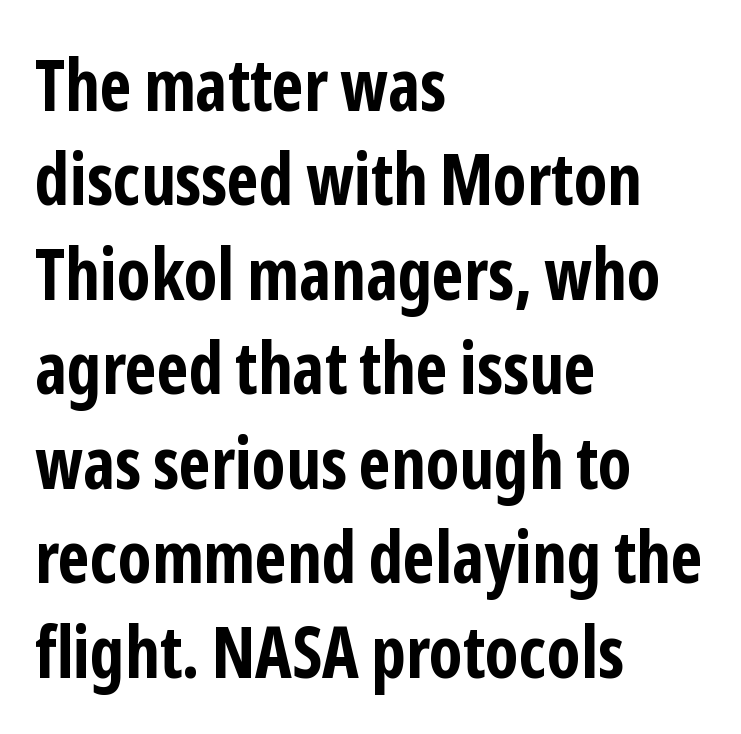
{"serif": "no", "italic": "no", "bold": "yes", "weight": "bold", "width": "condensed", "stroke_contrast": "low", "x_height": "medium", "monospaced": "no", "underline": "no", "align": "left", "line_spacing": "normal", "line_spacing_ratio": 1.33, "letter_spacing": "normal", "letter_spacing_em": 0.0, "glyph_px": 71}
